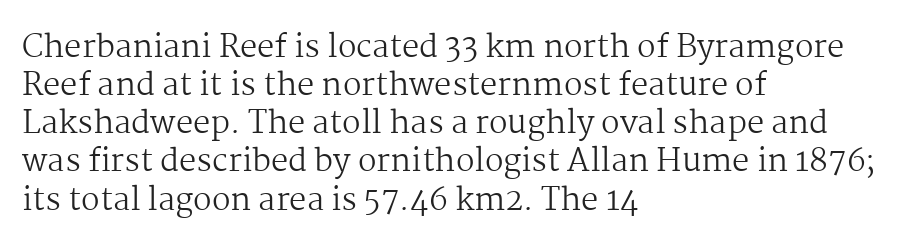
Q: Is the text bold? A: No.
Q: Is the text italic (slanted)? A: No, it is upright.
Q: Is the typeface a serif or a sans-serif typeface? A: Serif.
Q: Is the text underlined? A: No.
Q: How is the paragraph aligned? A: Left-aligned.
Q: Is the spacing between letters normal or unusually wide? A: Normal.
Q: Width (condensed, normal, or wide)? A: Normal.
Q: Stroke contrast? A: Medium.
Q: x-height? A: Medium.
Q: Monospaced? A: No.
